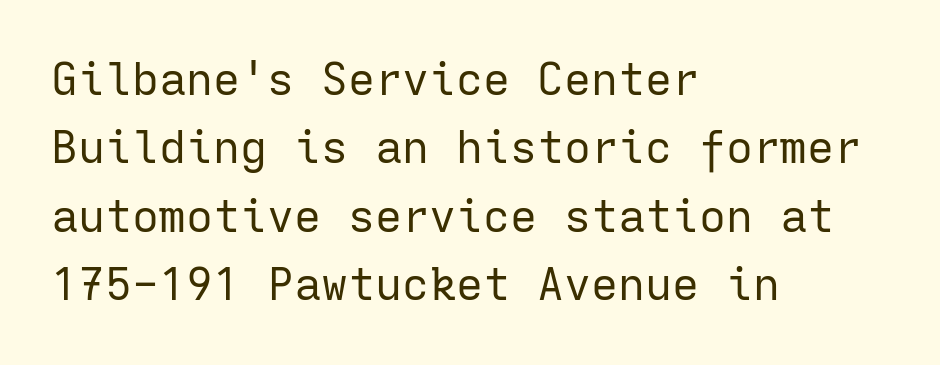
The image shows 45 px regular-weight sans-serif type, upright, monospaced; set left-aligned, normal line spacing (1.52x), normal letter spacing, not underlined; low stroke contrast and a medium x-height.
